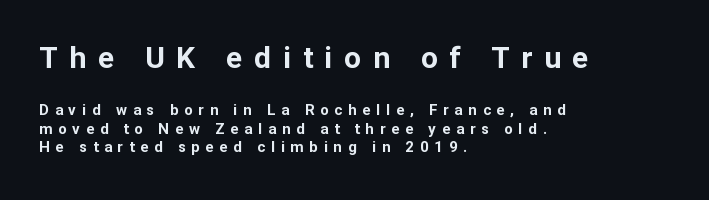
Q: Is the text bold? A: Yes.
Q: Is the text italic (slanted)? A: No, it is upright.
Q: Is the typeface a serif or a sans-serif typeface? A: Sans-serif.
Q: Is the text underlined? A: No.
Q: How is the paragraph aligned? A: Left-aligned.
Q: Is the spacing between letters normal or unusually wide? A: Unusually wide.
Q: Which block of text is set in a larger size, the first (top) or the second (bottom)? A: The first (top) one.
Q: Width (condensed, normal, or wide)? A: Normal.
Q: Stroke contrast? A: Low.
Q: x-height? A: Medium.
Q: Monospaced? A: No.
